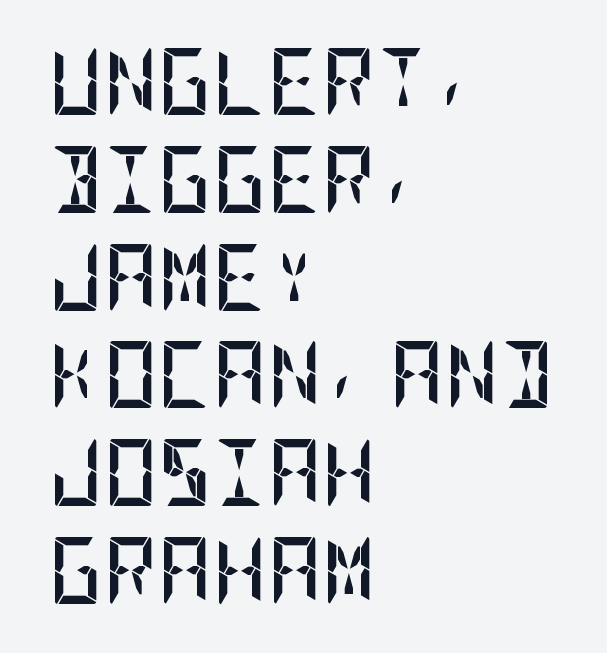
Q: Is the text bold? A: Yes.
Q: Is the text italic (slanted)? A: No, it is upright.
Q: Is the typeface a serif or a sans-serif typeface? A: Sans-serif.
Q: Is the text underlined? A: No.
Q: How is the paragraph aligned? A: Left-aligned.
Q: Is the spacing between letters normal or unusually wide? A: Normal.
Q: Is the spacing between lines tight, normal or loose? A: Normal.
Q: Width (condensed, normal, or wide)? A: Condensed.
Q: Stroke contrast? A: Low.
Q: x-height? A: Large.
